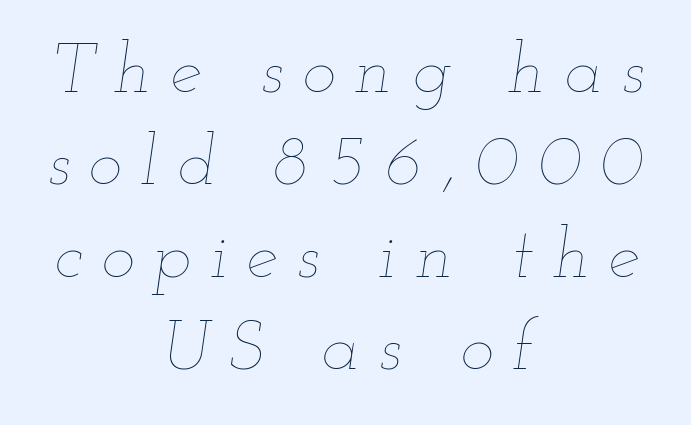
The rendering uses natural spacing where letterforms have individual widths. Descender tails drop into unmarked territory. A normal amount of white space separates one row of letters from the next. Is the type heavy? It reads as light-to-regular instead. Tall strokes in this sample are angled rather than plumb.
